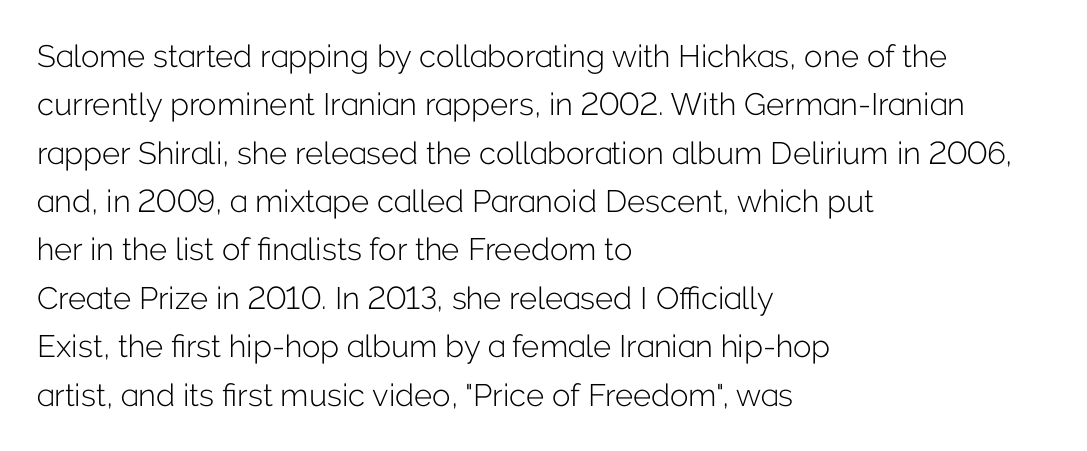
Does the lettering tilt? It doesn't — this is upright. Underlining? Definitely not there. There is no visible air inserted between adjacent glyphs. The lines sit at an ordinary, default distance from one another. Typeset ragged right — the left edge is the straight one. Do the characters align in a grid? No, the font is proportional.
